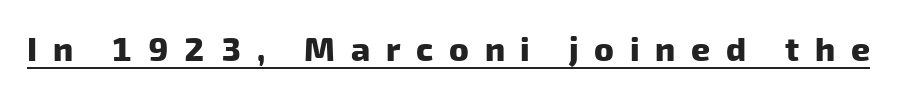
The horizontal fit of the characters is loose and conspicuously gappy. Looks like someone drew a line under every word here. You could not count columns in this text — the font is proportionally spaced. Observe the absence of serifs on each vertical stroke in this sample. You'd pick this weight for a headline — it's a proper bold.
